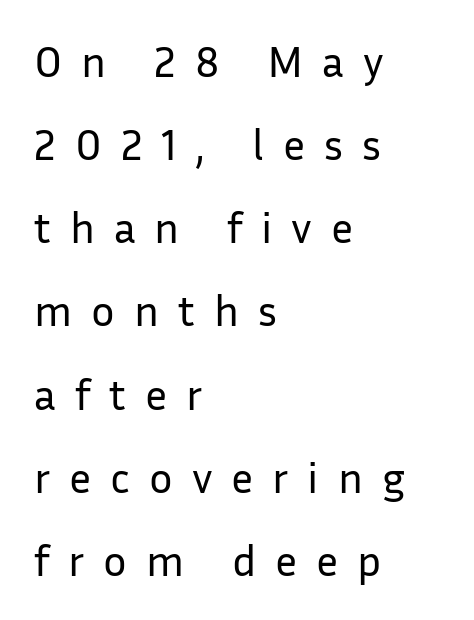
{"serif": "no", "italic": "no", "bold": "no", "weight": "regular", "width": "normal", "stroke_contrast": "low", "x_height": "medium", "monospaced": "no", "underline": "no", "align": "left", "line_spacing_ratio": 1.89, "letter_spacing": "wide", "letter_spacing_em": 0.43, "glyph_px": 44}
